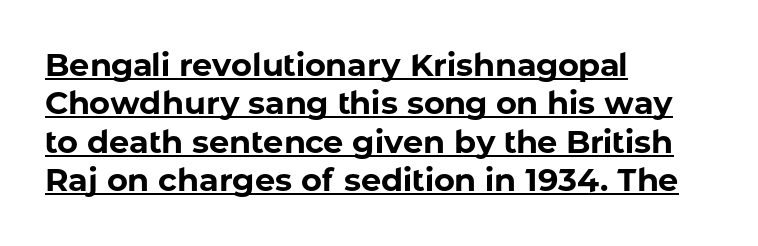
The image shows 32 px bold sans-serif type, upright; set left-aligned, line spacing 1.2x, normal letter spacing, underlined; low stroke contrast and a medium x-height.
